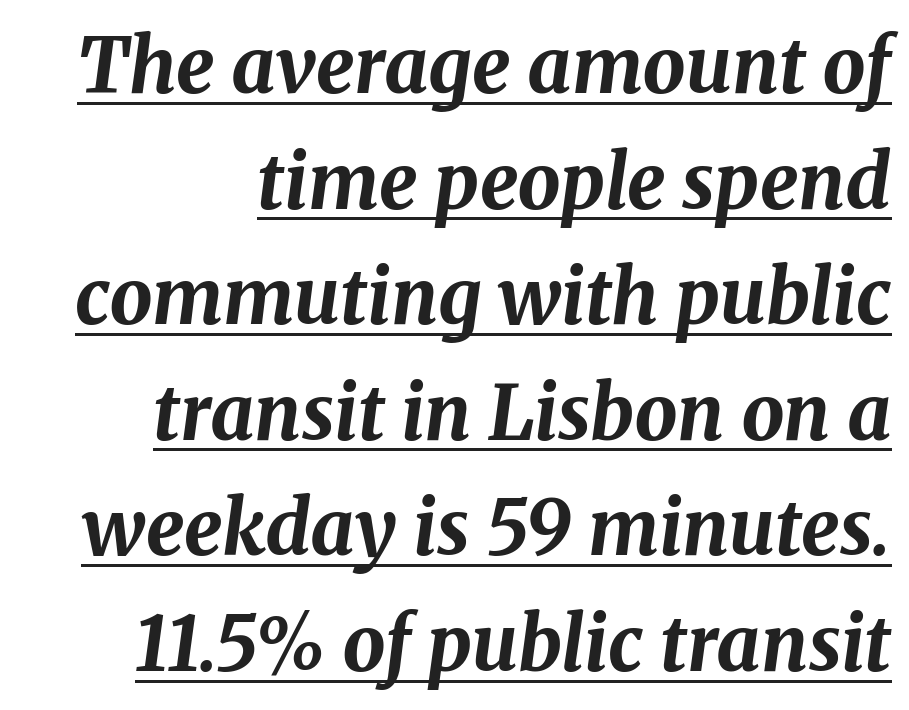
{"italic": "yes", "lean": "right", "slant_degrees": 8, "bold": "yes", "weight": "bold", "width": "normal", "stroke_contrast": "medium", "x_height": "medium", "monospaced": "no", "underline": "yes", "align": "right", "line_spacing": "normal", "line_spacing_ratio": 1.52, "letter_spacing": "normal", "letter_spacing_em": 0.0, "glyph_px": 76}
